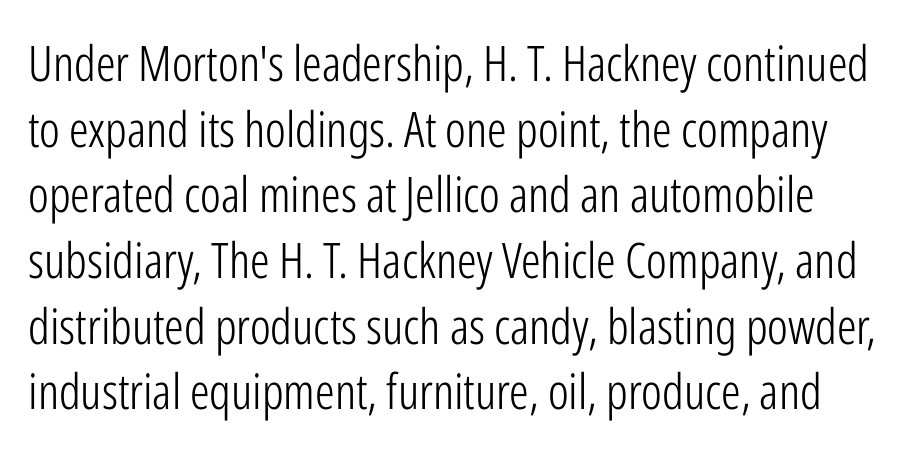
Looks like regular typesetting: each glyph gets only the width it needs. Does the lettering tilt? It doesn't — this is upright. The passage shown is not underscored anywhere. The glyphs in this specimen are sans serif. Tracking value appears to be zero — textbook default spacing. These glyphs show unthickened strokes, regular width or finer.
